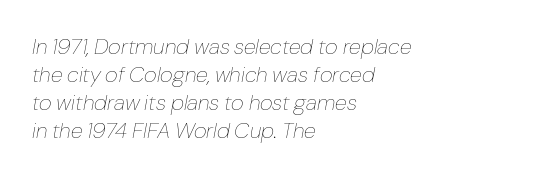
{"italic": "yes", "lean": "right", "slant_degrees": 10, "bold": "no", "underline": "no", "align": "left", "line_spacing": "normal", "line_spacing_ratio": 1.28, "letter_spacing": "normal", "letter_spacing_em": 0.0, "glyph_px": 22}
